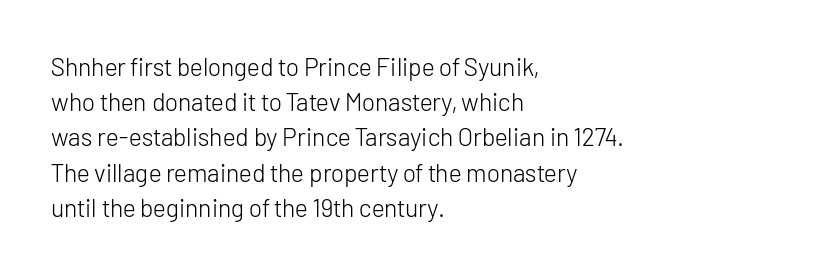
The image shows 25 px text type, upright; set left-aligned, normal line spacing (1.41x), normal letter spacing, not underlined.
